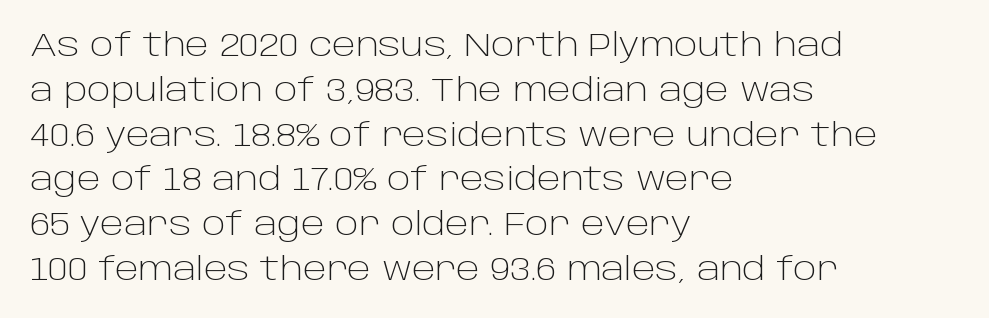
The image shows 32 px light sans-serif type, upright; set left-aligned, normal line spacing (1.4x), normal letter spacing, not underlined; low stroke contrast and a large x-height.
